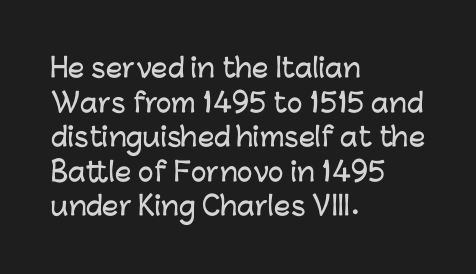
Q: Is the text italic (slanted)? A: No, it is upright.
Q: Is the text underlined? A: No.
Q: How is the paragraph aligned? A: Left-aligned.
Q: Is the spacing between letters normal or unusually wide? A: Normal.
Q: Is the spacing between lines tight, normal or loose? A: Normal.
